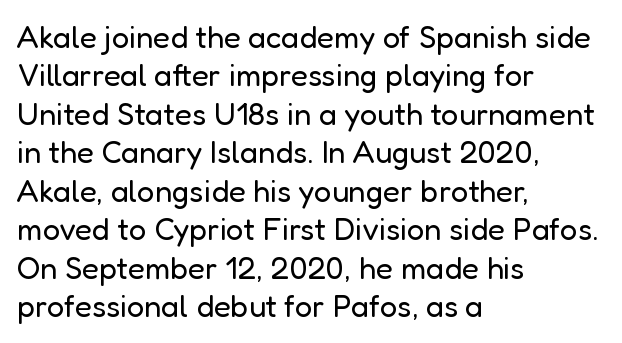
Descenders hang freely into open space. Check where the strokes stop: nothing finishes them off — pure sans. Character widths vary here, with narrow letters taking less room than wide ones. The strokes are not fattened; the text isn't bold. Words appear dense and cohesive because spacing is normal.
